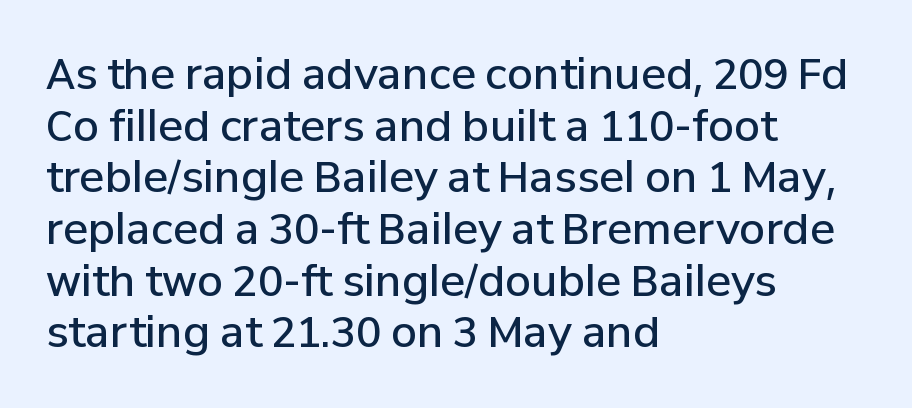
The image shows 42 px semibold sans-serif type, upright; set left-aligned, line spacing 1.23x, normal letter spacing, not underlined; low stroke contrast and a medium x-height.
